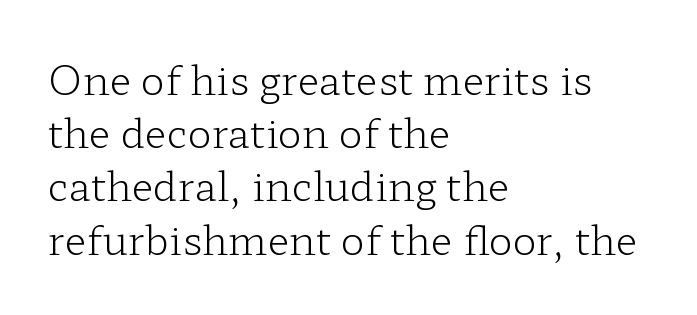
The image shows 40 px light, wide serif type, upright; set left-aligned, normal line spacing (1.33x), normal letter spacing, not underlined; low stroke contrast and a medium x-height.
